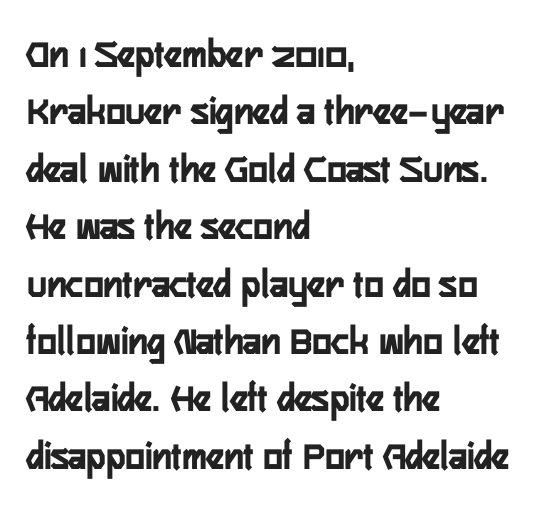
Q: Is the text bold? A: Yes.
Q: Is the text italic (slanted)? A: No, it is upright.
Q: Is the typeface a serif or a sans-serif typeface? A: Sans-serif.
Q: Is the text underlined? A: No.
Q: How is the paragraph aligned? A: Left-aligned.
Q: Is the spacing between letters normal or unusually wide? A: Normal.
Q: Is the spacing between lines tight, normal or loose? A: Normal.
Q: Width (condensed, normal, or wide)? A: Condensed.
Q: Stroke contrast? A: Low.
Q: x-height? A: Medium.
Q: Monospaced? A: No.
